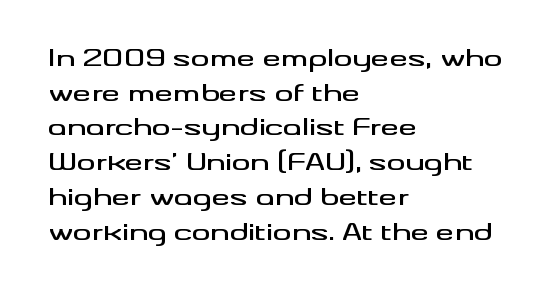
Students, observe: this is what conventionally led text looks like. Has an underline been added? It has not. Words appear dense and cohesive because spacing is normal. If you drew a ruler down the left edge, every line would touch it.
